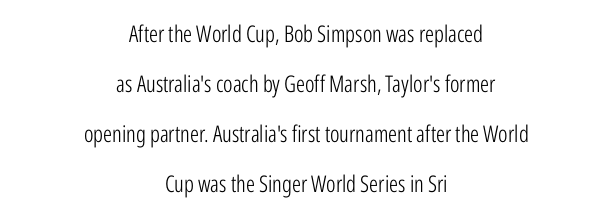
Q: Is the text bold? A: No.
Q: Is the text italic (slanted)? A: No, it is upright.
Q: Is the text underlined? A: No.
Q: How is the paragraph aligned? A: Centered.
Q: Is the spacing between letters normal or unusually wide? A: Normal.
Q: Is the spacing between lines tight, normal or loose? A: Loose.
